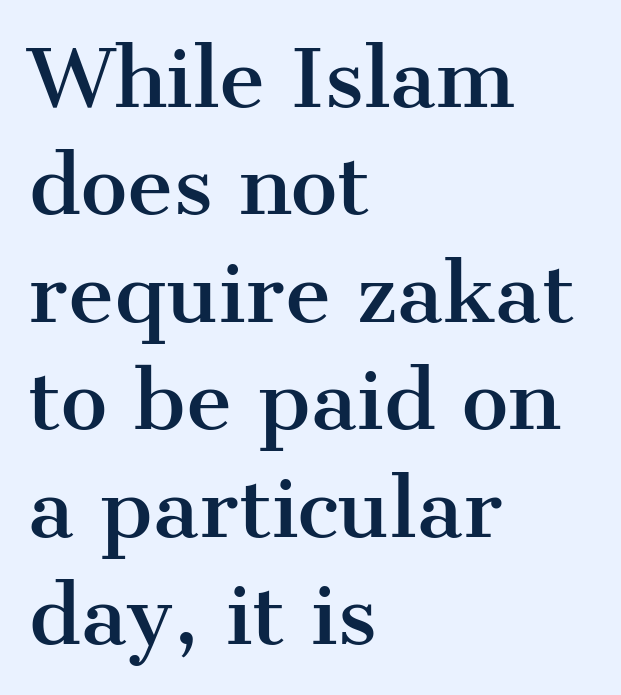
There is no visible air inserted between adjacent glyphs. Varying glyph widths throughout — classic text-font behaviour. Any mark beneath the type? The region is blank. The compositor pushed each line to the left boundary. The rows are spaced the way most documents space them.
